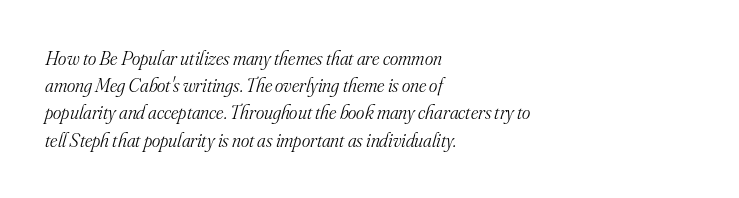
The image shows 20 px text type, italic (leaning right); set left-aligned, normal line spacing (1.36x), normal letter spacing, not underlined.
